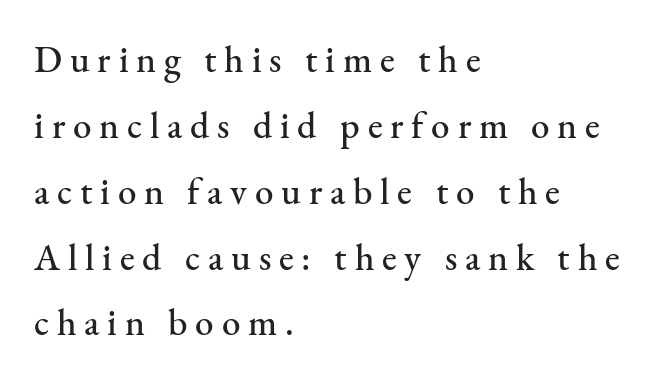
Q: Is the text italic (slanted)? A: No, it is upright.
Q: Is the typeface a serif or a sans-serif typeface? A: Serif.
Q: Is the text underlined? A: No.
Q: How is the paragraph aligned? A: Left-aligned.
Q: Is the spacing between letters normal or unusually wide? A: Unusually wide.
Q: Width (condensed, normal, or wide)? A: Normal.
Q: Stroke contrast? A: Medium.
Q: x-height? A: Small.
Q: Monospaced? A: No.
